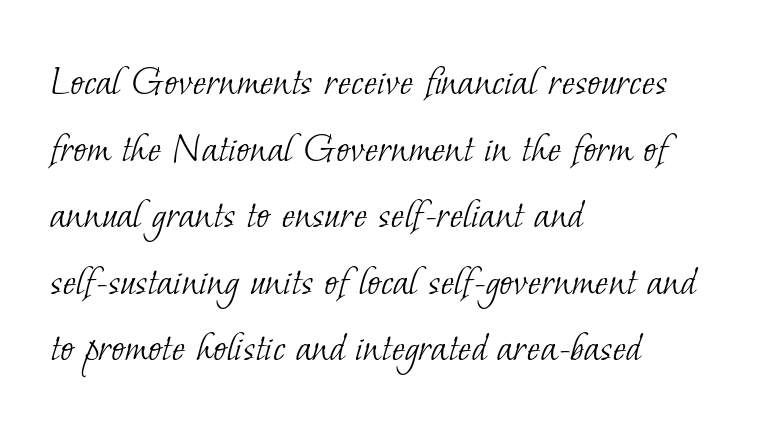
The image shows 45 px light serif type; set left-aligned, normal line spacing (1.48x), normal letter spacing, not underlined; low stroke contrast and a small x-height.
